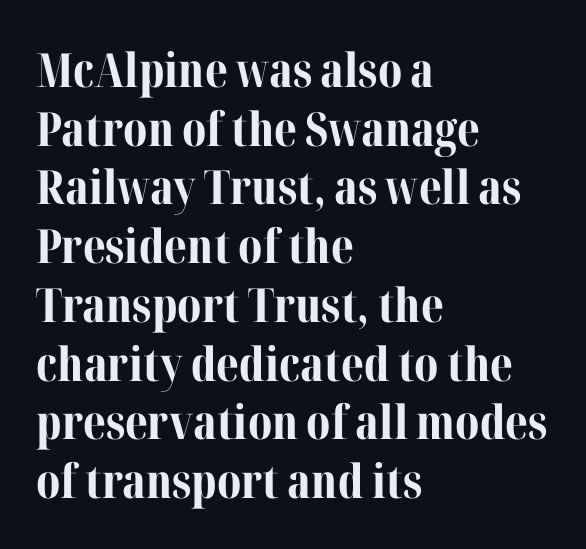
The rendering keeps characters at their native spacing. Here the designer chose a conventional face with non-uniform glyph widths. The rows are spaced the way most documents space them. The string is rendered with underlining switched off.
